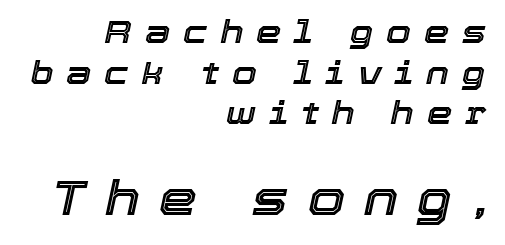
Line ends are locked; line starts wander. Here the designer chose a conventional face with non-uniform glyph widths. Tracking here is generous; glyphs stand well apart from one another. Between these two stacked blocks, the lower one wins on size.
